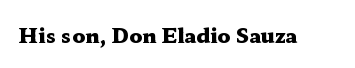
Q: Is the text bold? A: Yes.
Q: Is the text italic (slanted)? A: No, it is upright.
Q: Is the text underlined? A: No.
Q: Is the spacing between letters normal or unusually wide? A: Normal.
